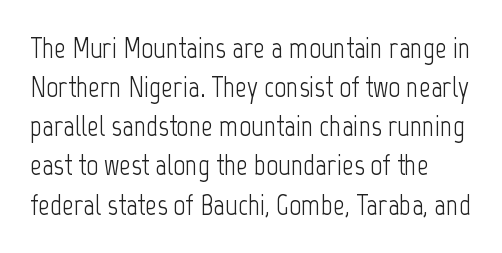
The image shows 29 px light, condensed sans-serif type, upright; set normal line spacing (1.35x), normal letter spacing, not underlined; low stroke contrast and a medium x-height.
